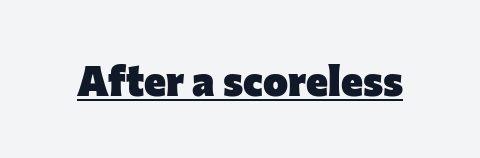
Q: Is the text bold? A: Yes.
Q: Is the text italic (slanted)? A: No, it is upright.
Q: Is the typeface a serif or a sans-serif typeface? A: Sans-serif.
Q: Is the text underlined? A: Yes.
Q: Is the spacing between letters normal or unusually wide? A: Normal.
Q: Width (condensed, normal, or wide)? A: Normal.
Q: Stroke contrast? A: Low.
Q: x-height? A: Medium.
Q: Monospaced? A: No.
